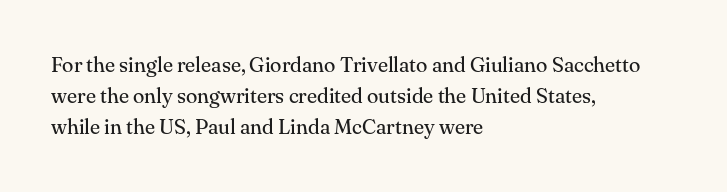
Q: Is the text bold? A: No.
Q: Is the text italic (slanted)? A: No, it is upright.
Q: Is the text underlined? A: No.
Q: How is the paragraph aligned? A: Left-aligned.
Q: Is the spacing between letters normal or unusually wide? A: Normal.
Q: Is the spacing between lines tight, normal or loose? A: Normal.
